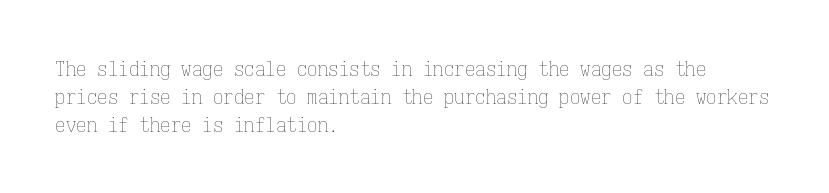
The paragraph has a hard left edge and a soft right edge. Rows of type keep a routine distance in the vertical direction. The letters sit at their default tracking, neither squeezed nor spread. Posture: vertical.
